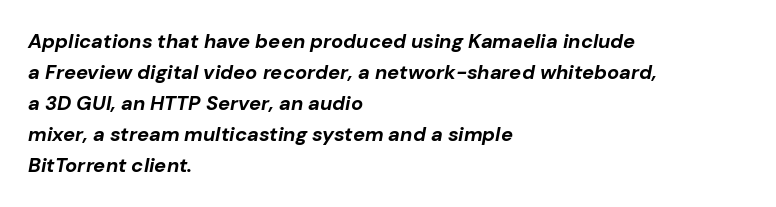
Every character sits at an angle, as italics do. Chunky letters — that's bold for sure. Only glyphs here, with clear space below each row. Look at the tracking — it's just the regular setting, nothing added. The typesetter chose a ragged-right arrangement here.
